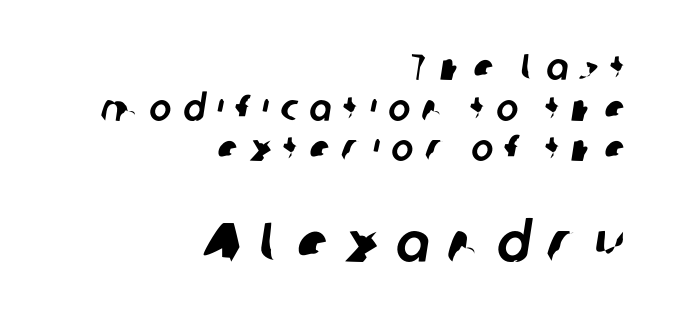
Q: Is the typeface a serif or a sans-serif typeface? A: Sans-serif.
Q: Is the text underlined? A: No.
Q: How is the paragraph aligned? A: Right-aligned.
Q: Is the spacing between letters normal or unusually wide? A: Unusually wide.
Q: Is the spacing between lines tight, normal or loose? A: Tight.
Q: Which block of text is set in a larger size, the first (top) or the second (bottom)? A: The second (bottom) one.
Q: Width (condensed, normal, or wide)? A: Normal.
Q: Stroke contrast? A: Low.
Q: x-height? A: Medium.
Q: Monospaced? A: No.
